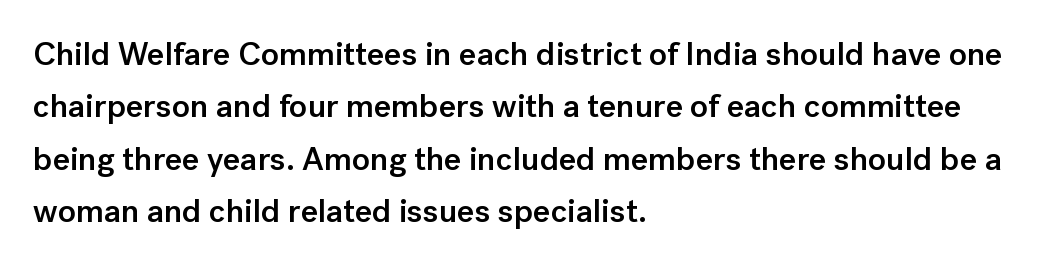
Compared with typical body copy, the letter spacing here is the same. Do the letters lean? They stand straight. Each line starts at the same left margin while the right side varies. Underlining? Definitely not there. A sans-serif font was chosen for this passage.
